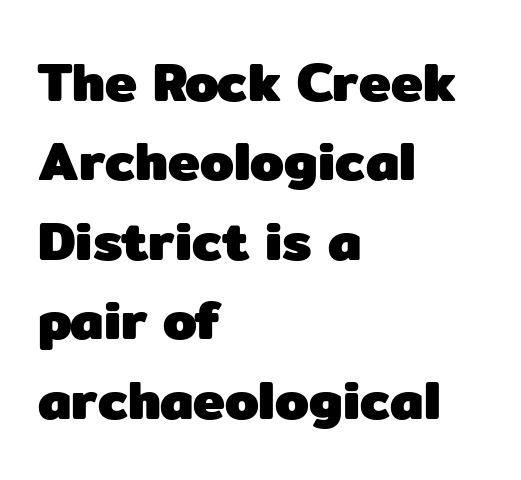
{"serif": "no", "italic": "no", "bold": "yes", "weight": "heavy", "width": "normal", "stroke_contrast": "low", "x_height": "medium", "monospaced": "no", "underline": "no", "align": "left", "line_spacing": "normal", "line_spacing_ratio": 1.47, "letter_spacing": "normal", "letter_spacing_em": 0.0, "glyph_px": 54}
